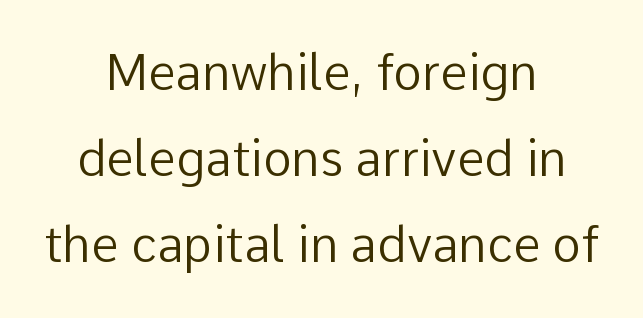
Q: Is the text bold? A: No.
Q: Is the text italic (slanted)? A: No, it is upright.
Q: Is the typeface a serif or a sans-serif typeface? A: Sans-serif.
Q: Is the text underlined? A: No.
Q: How is the paragraph aligned? A: Centered.
Q: Is the spacing between letters normal or unusually wide? A: Normal.
Q: Width (condensed, normal, or wide)? A: Normal.
Q: Stroke contrast? A: Low.
Q: x-height? A: Medium.
Q: Monospaced? A: No.
